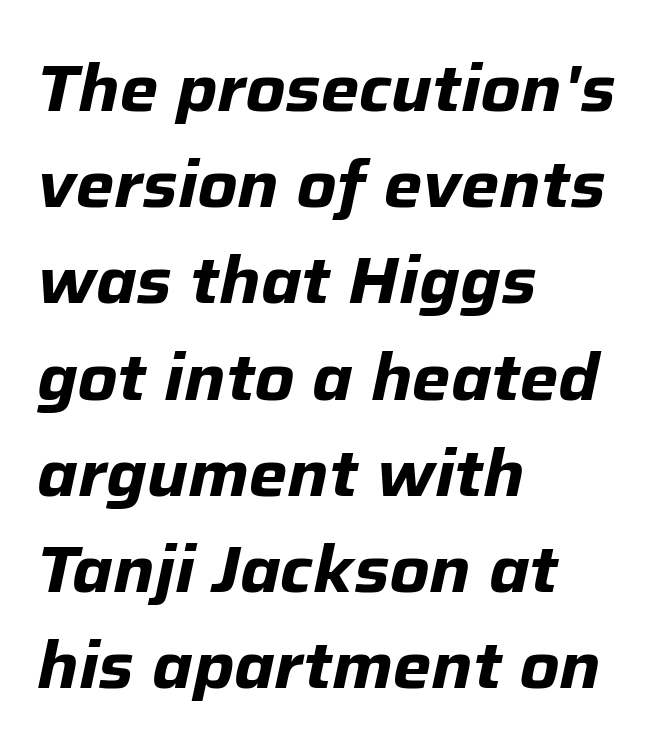
The image shows 65 px bold type, italic (leaning right); set left-aligned, normal line spacing (1.48x), normal letter spacing, not underlined; low stroke contrast and a medium x-height.
